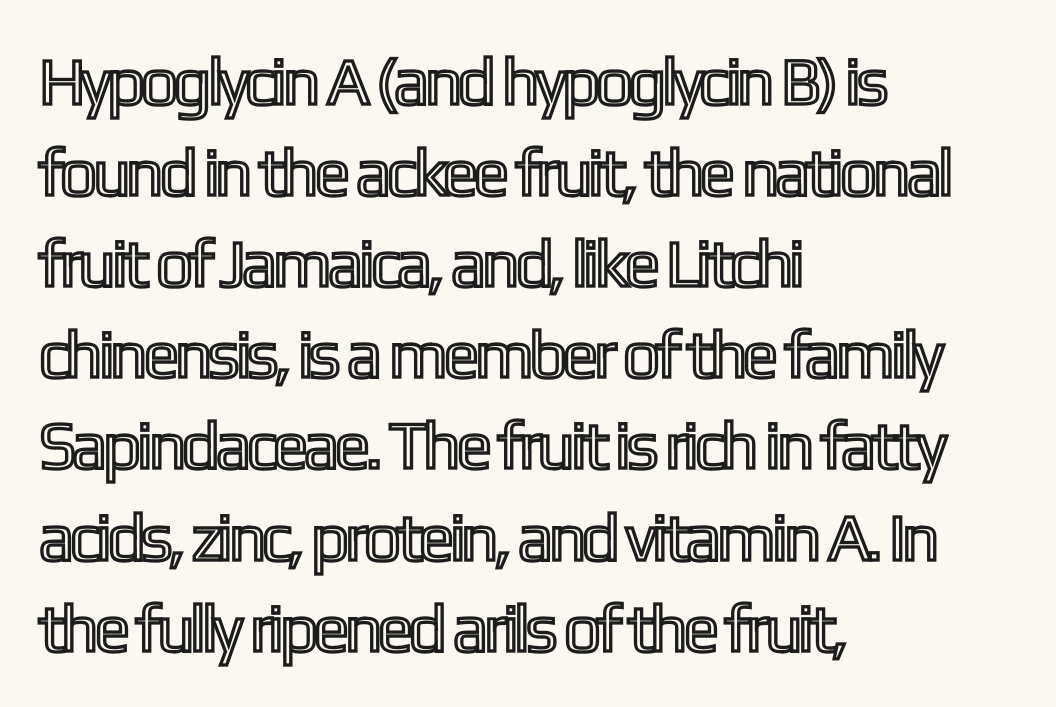
The leading is moderate, giving the passage an even texture. Unmarked baselines from the first word to the last. The rendering uses natural spacing where letterforms have individual widths. The lettering holds an erect, upright posture throughout. Inter-character spacing is left at the font's built-in metrics. The compositor pushed each line to the left boundary.
